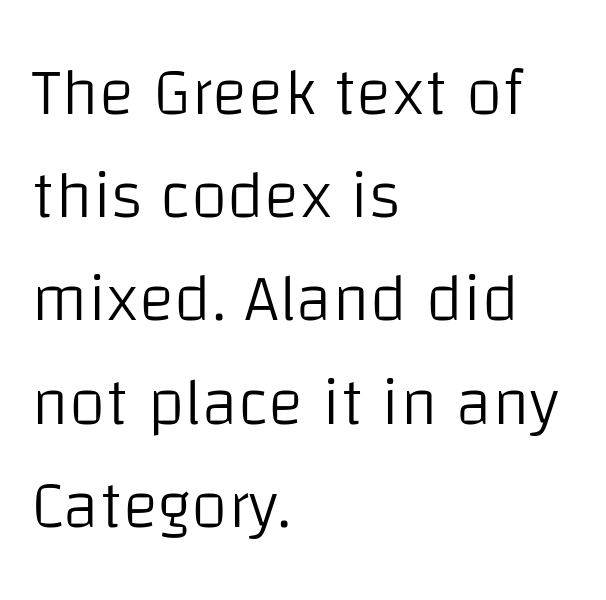
Q: Is the text bold? A: No.
Q: Is the text italic (slanted)? A: No, it is upright.
Q: Is the typeface a serif or a sans-serif typeface? A: Sans-serif.
Q: Is the text underlined? A: No.
Q: How is the paragraph aligned? A: Left-aligned.
Q: Is the spacing between letters normal or unusually wide? A: Normal.
Q: Is the spacing between lines tight, normal or loose? A: Normal.
Q: Width (condensed, normal, or wide)? A: Normal.
Q: Stroke contrast? A: Low.
Q: x-height? A: Large.
Q: Monospaced? A: No.
